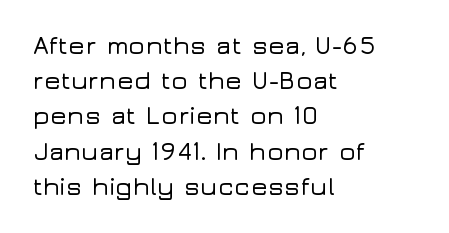
Q: Is the text italic (slanted)? A: No, it is upright.
Q: Is the text underlined? A: No.
Q: How is the paragraph aligned? A: Left-aligned.
Q: Is the spacing between letters normal or unusually wide? A: Normal.
Q: Is the spacing between lines tight, normal or loose? A: Normal.
